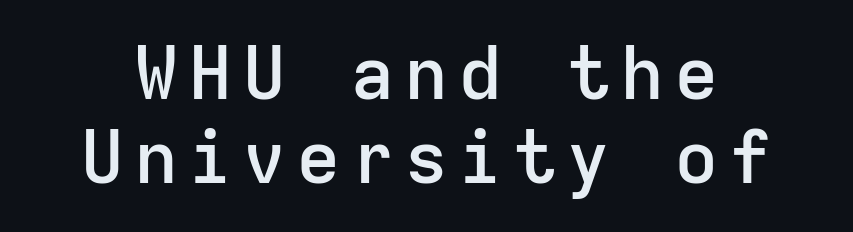
Q: Is the text bold? A: Semi-bold.
Q: Is the text italic (slanted)? A: No, it is upright.
Q: Is the typeface a serif or a sans-serif typeface? A: Sans-serif.
Q: Is the text underlined? A: No.
Q: Is the spacing between lines tight, normal or loose? A: Tight.
Q: Width (condensed, normal, or wide)? A: Normal.
Q: Stroke contrast? A: Low.
Q: x-height? A: Medium.
Q: Monospaced? A: Yes.
